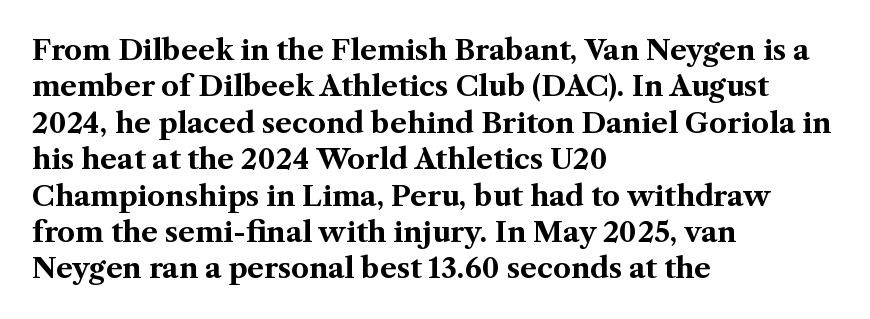
Descenders are the only things crossing below the line. Regular leading. No italicization has been applied; the sample stays upright. Notice how the passage keeps a crisp vertical edge on the left only. Is the type bold? Yes — the strokes are clearly thick and heavy. The passage shown is typeset with a serif family.
